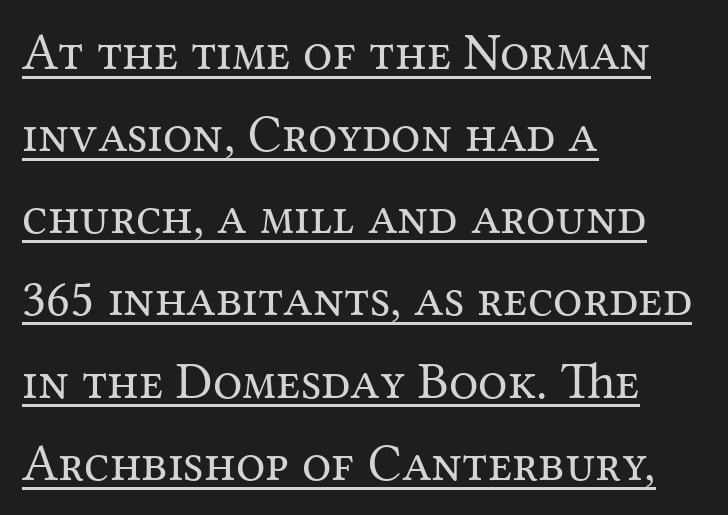
The image shows 52 px regular-weight serif type, upright; set left-aligned, normal line spacing (1.58x), normal letter spacing, underlined; medium stroke contrast and a medium x-height.
